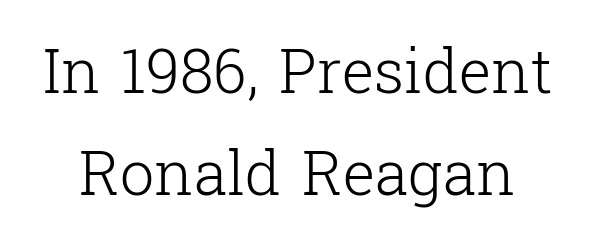
The image shows 61 px light serif type, upright; set normal line spacing (1.68x), normal letter spacing, not underlined; low stroke contrast and a medium x-height.
